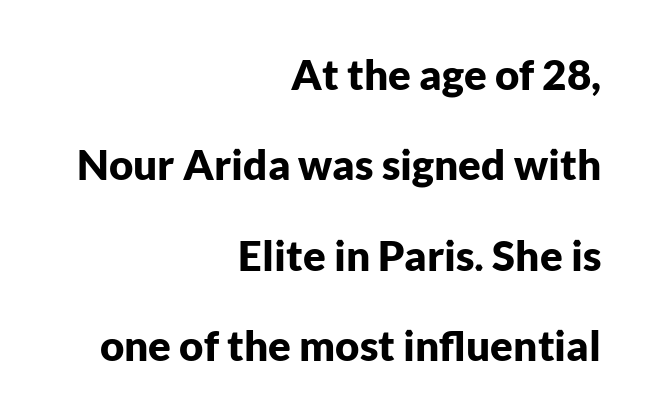
{"serif": "no", "italic": "no", "bold": "yes", "weight": "bold", "width": "normal", "stroke_contrast": "low", "x_height": "medium", "monospaced": "no", "underline": "no", "align": "right", "line_spacing": "loose", "line_spacing_ratio": 2.15, "letter_spacing": "normal", "letter_spacing_em": 0.0, "glyph_px": 42}
